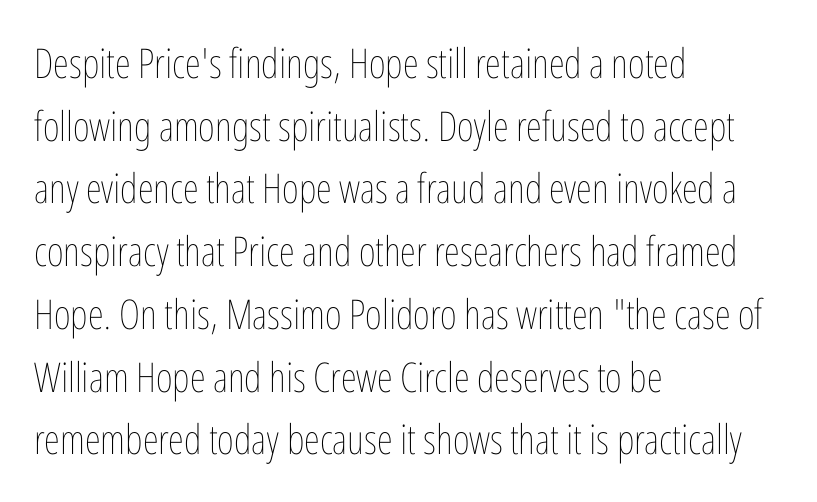
{"italic": "no", "bold": "no", "weight": "thin", "width": "condensed", "stroke_contrast": "low", "x_height": "medium", "monospaced": "no", "underline": "no", "align": "left", "line_spacing": "normal", "line_spacing_ratio": 1.53, "letter_spacing": "normal", "letter_spacing_em": 0.0, "glyph_px": 41}
